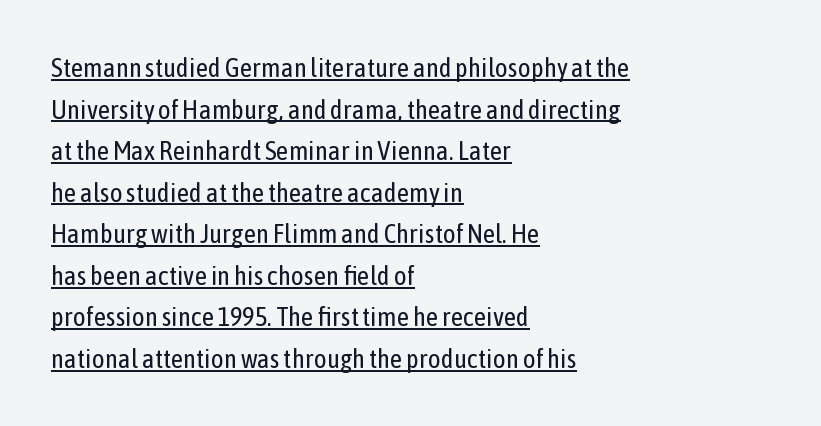
{"italic": "no", "bold": "no", "underline": "yes", "align": "left", "line_spacing": "normal", "line_spacing_ratio": 1.54, "letter_spacing": "normal", "letter_spacing_em": 0.0, "glyph_px": 27}
